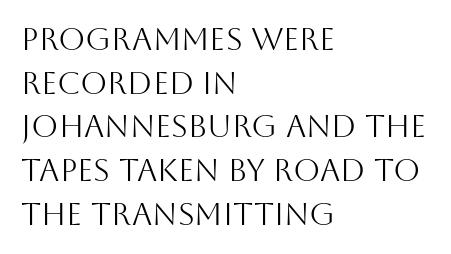
The image shows 31 px light sans-serif type, upright; set left-aligned, normal line spacing (1.41x), normal letter spacing, not underlined; medium stroke contrast and a large x-height.
